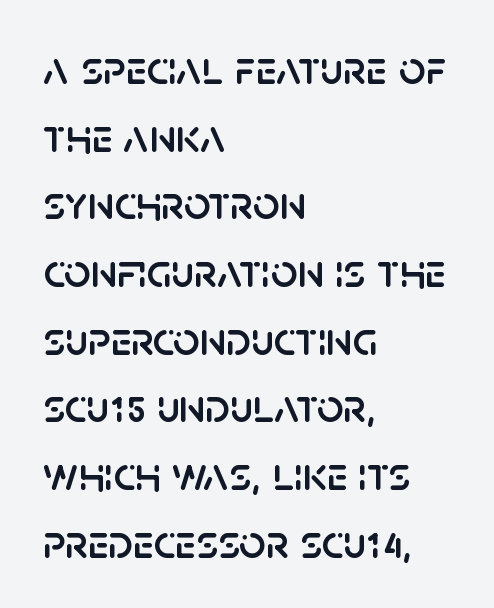
{"serif": "no", "italic": "no", "width": "normal", "stroke_contrast": "low", "x_height": "large", "monospaced": "no", "underline": "no", "align": "left", "line_spacing": "normal", "line_spacing_ratio": 1.44, "letter_spacing": "normal", "letter_spacing_em": 0.0, "glyph_px": 47}
